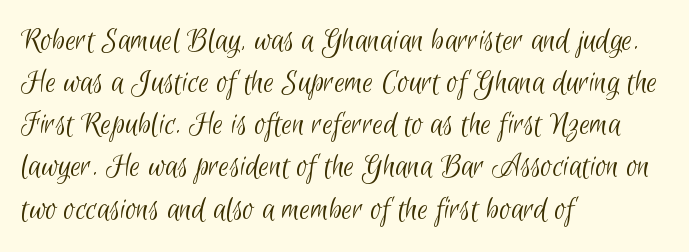
Q: Is the text bold? A: No.
Q: Is the typeface a serif or a sans-serif typeface? A: Sans-serif.
Q: Is the text underlined? A: No.
Q: How is the paragraph aligned? A: Left-aligned.
Q: Is the spacing between letters normal or unusually wide? A: Normal.
Q: Width (condensed, normal, or wide)? A: Condensed.
Q: Stroke contrast? A: Low.
Q: x-height? A: Small.
Q: Monospaced? A: No.
